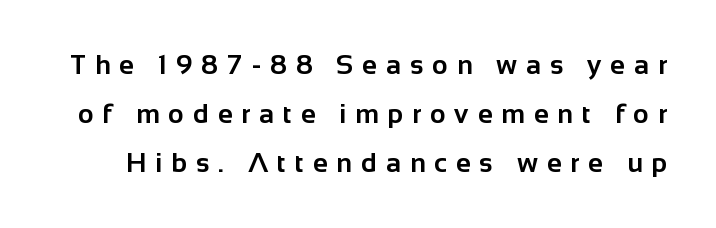
Students, this is bold: see how much ink each stroke carries. In terms of letterspacing, this is a distinctly airy, spread setting. Quick note: not italic, upright. Type without underlining.
